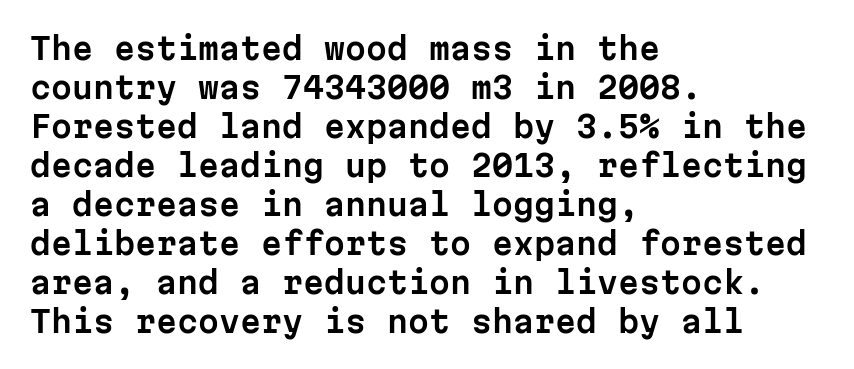
{"serif": "no", "italic": "no", "width": "normal", "stroke_contrast": "low", "x_height": "medium", "monospaced": "yes", "underline": "no", "align": "left", "line_spacing": "normal", "line_spacing_ratio": 1.3, "letter_spacing": "normal", "letter_spacing_em": 0.0, "glyph_px": 30}
